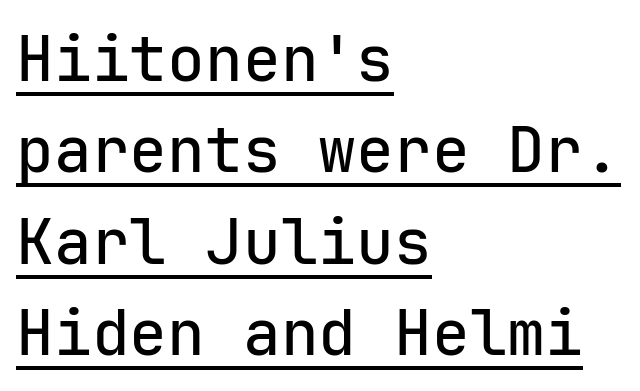
Letterform terminals end flat and unadorned throughout the passage. Does extra space separate the letters? No, they use regular spacing. Think of a typewriter: that constant character pitch is what you see here. Does the lettering tilt? It doesn't — this is upright. The line-height multiplier appears to be the usual default. The glyphs are accompanied by a horizontal stroke just below them.
